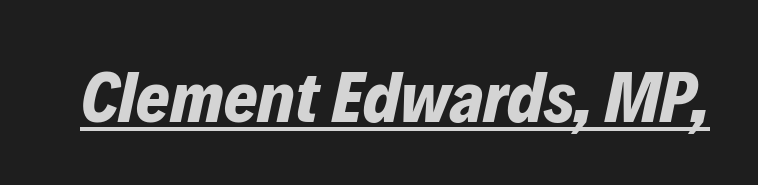
Q: Is the text bold? A: Yes.
Q: Is the text italic (slanted)? A: Yes, it leans right by about 12 degrees.
Q: Is the text underlined? A: Yes.
Q: Is the spacing between letters normal or unusually wide? A: Normal.
Q: Width (condensed, normal, or wide)? A: Normal.
Q: Stroke contrast? A: Low.
Q: x-height? A: Medium.
Q: Monospaced? A: No.
